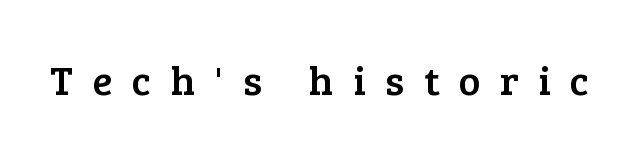
The image shows 41 px serif type, upright; set unusually wide letter spacing (+0.48 em), not underlined; low stroke contrast and a medium x-height.
